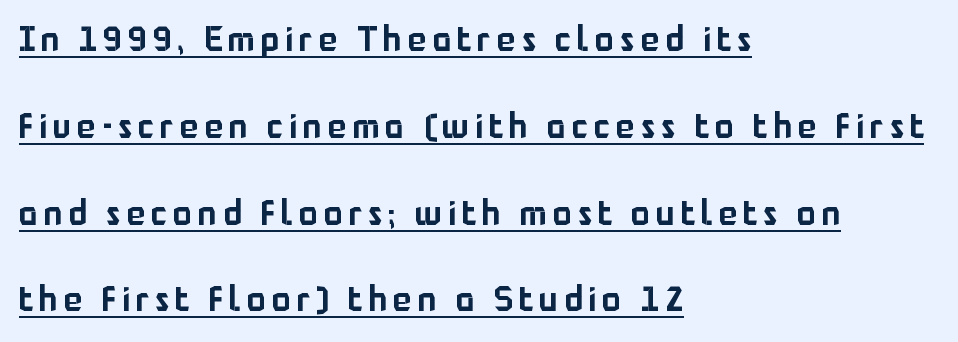
The image shows 35 px sans-serif type, upright; set left-aligned, loose line spacing (2.48x), underlined; low stroke contrast and a medium x-height.
